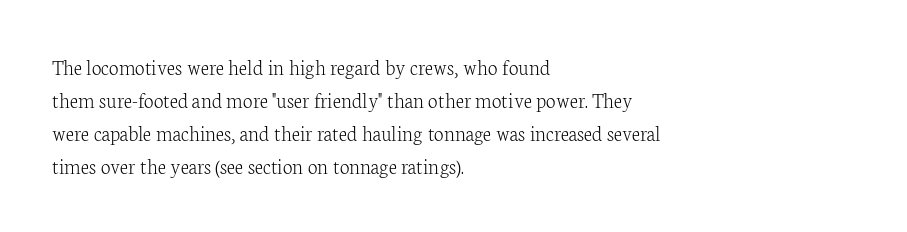
In terms of leading, this rendering sits right in the middle. Quick note: not italic, upright. Stems here are at most as thick as an everyday book face. Letter spacing: default.
